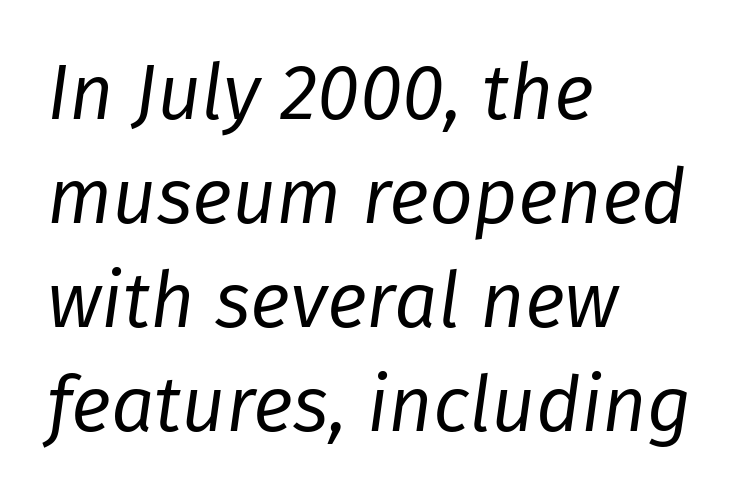
The image shows 77 px regular-weight type, italic (leaning right); set left-aligned, normal line spacing (1.35x), normal letter spacing, not underlined; low stroke contrast and a medium x-height.
